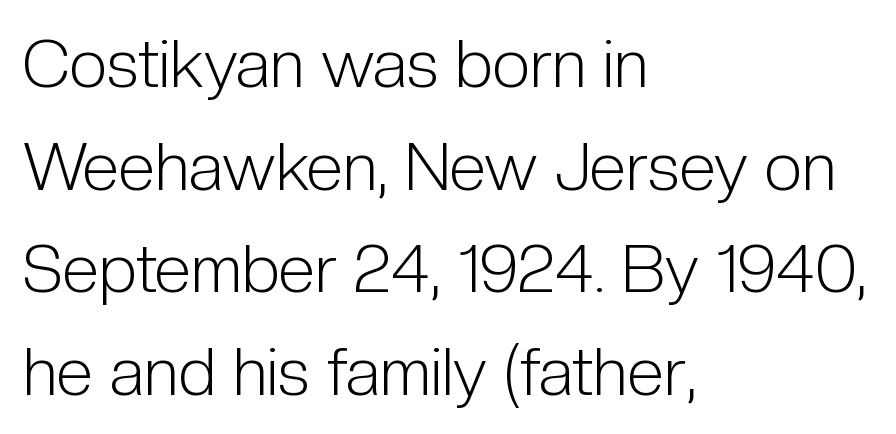
Q: Is the text bold? A: No.
Q: Is the text italic (slanted)? A: No, it is upright.
Q: Is the typeface a serif or a sans-serif typeface? A: Sans-serif.
Q: Is the text underlined? A: No.
Q: How is the paragraph aligned? A: Left-aligned.
Q: Is the spacing between letters normal or unusually wide? A: Normal.
Q: Is the spacing between lines tight, normal or loose? A: Normal.
Q: Width (condensed, normal, or wide)? A: Condensed.
Q: Stroke contrast? A: Low.
Q: x-height? A: Medium.
Q: Monospaced? A: No.
